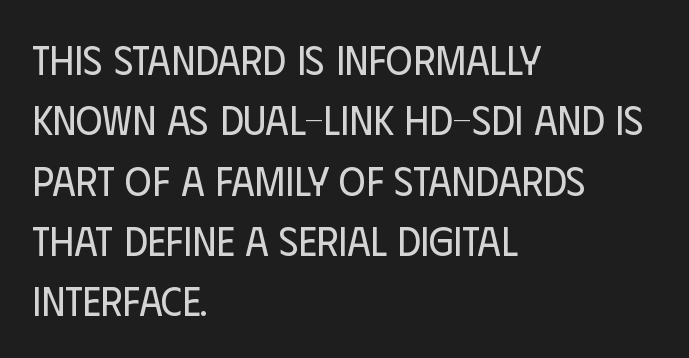
Q: Is the text bold? A: No.
Q: Is the text italic (slanted)? A: No, it is upright.
Q: Is the typeface a serif or a sans-serif typeface? A: Sans-serif.
Q: Is the text underlined? A: No.
Q: How is the paragraph aligned? A: Left-aligned.
Q: Is the spacing between letters normal or unusually wide? A: Normal.
Q: Is the spacing between lines tight, normal or loose? A: Normal.
Q: Width (condensed, normal, or wide)? A: Condensed.
Q: Stroke contrast? A: Low.
Q: x-height? A: Large.
Q: Monospaced? A: No.
